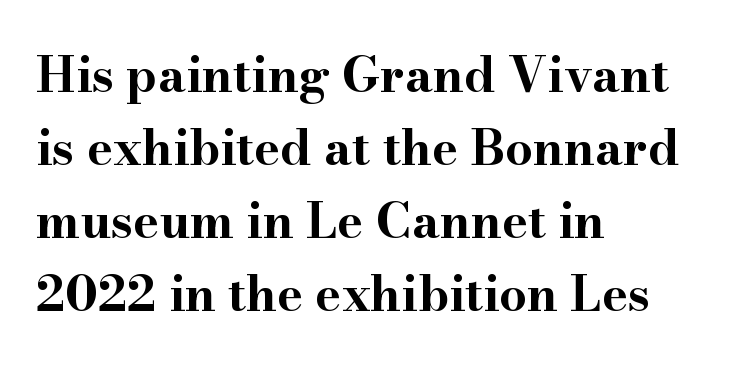
{"serif": "yes", "italic": "no", "bold": "yes", "weight": "bold", "width": "wide", "stroke_contrast": "high", "x_height": "small", "monospaced": "no", "underline": "no", "align": "left", "line_spacing": "normal", "line_spacing_ratio": 1.49, "letter_spacing": "normal", "letter_spacing_em": 0.0, "glyph_px": 49}
